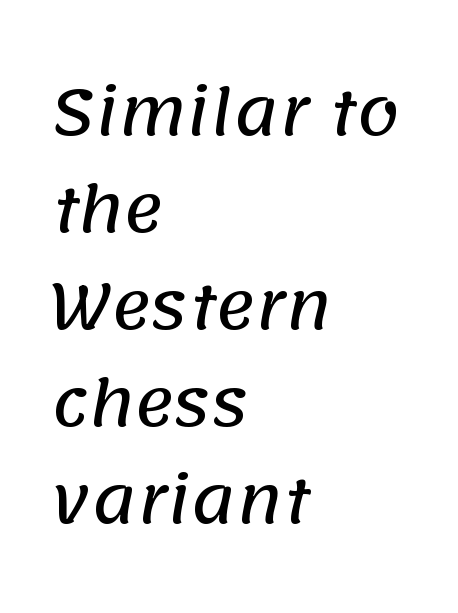
Q: Is the typeface a serif or a sans-serif typeface? A: Sans-serif.
Q: Is the text underlined? A: No.
Q: How is the paragraph aligned? A: Left-aligned.
Q: Is the spacing between letters normal or unusually wide? A: Normal.
Q: Is the spacing between lines tight, normal or loose? A: Normal.
Q: Width (condensed, normal, or wide)? A: Normal.
Q: Stroke contrast? A: Low.
Q: x-height? A: Large.
Q: Monospaced? A: No.
